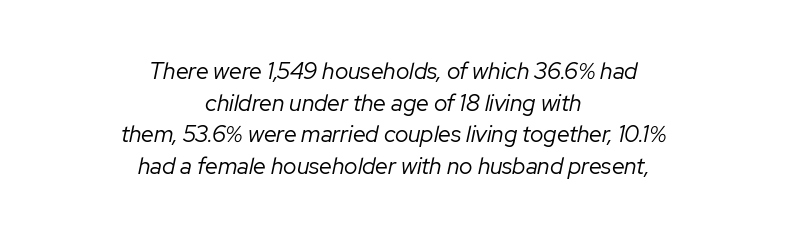
The image shows 23 px text type, italic (leaning right); set centered, normal line spacing (1.37x), normal letter spacing, not underlined.
